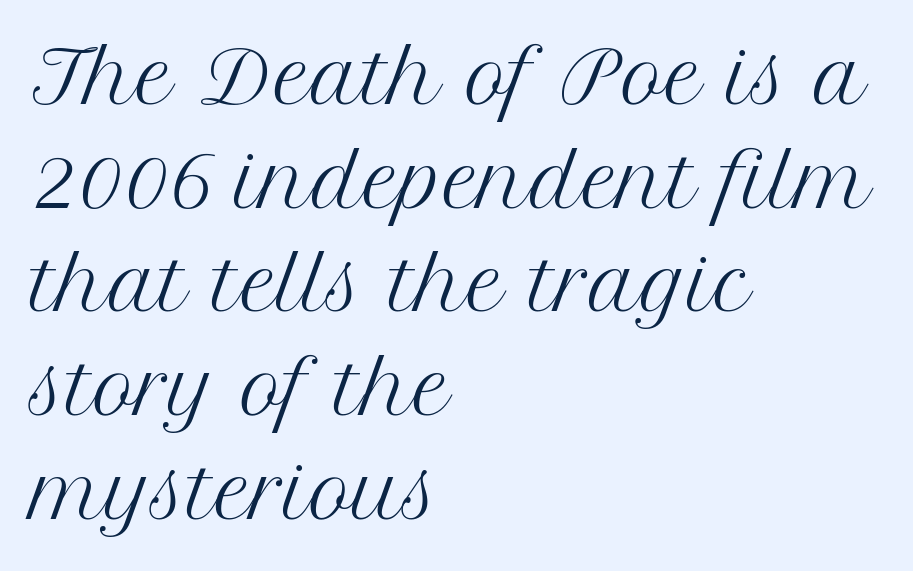
{"bold": "no", "weight": "regular", "width": "normal", "stroke_contrast": "medium", "x_height": "medium", "monospaced": "no", "underline": "no", "align": "left", "line_spacing": "normal", "line_spacing_ratio": 1.46, "letter_spacing": "normal", "letter_spacing_em": 0.0, "glyph_px": 71}
